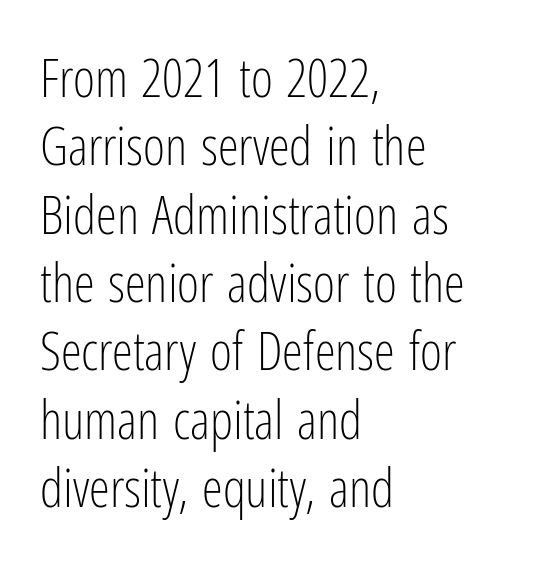
{"serif": "no", "italic": "no", "bold": "no", "weight": "light", "width": "condensed", "stroke_contrast": "low", "x_height": "medium", "monospaced": "no", "underline": "no", "align": "left", "line_spacing": "normal", "line_spacing_ratio": 1.29, "letter_spacing": "normal", "letter_spacing_em": 0.0, "glyph_px": 53}
